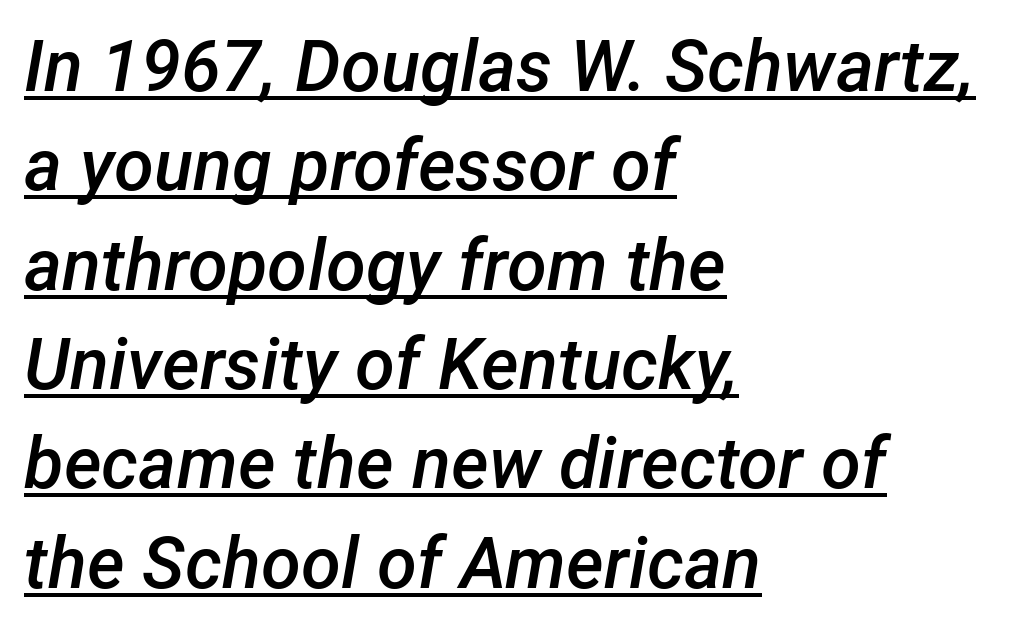
Q: Is the text bold? A: Semi-bold.
Q: Is the text italic (slanted)? A: Yes, it leans right by about 12 degrees.
Q: Is the text underlined? A: Yes.
Q: How is the paragraph aligned? A: Left-aligned.
Q: Is the spacing between letters normal or unusually wide? A: Normal.
Q: Is the spacing between lines tight, normal or loose? A: Normal.
Q: Width (condensed, normal, or wide)? A: Normal.
Q: Stroke contrast? A: Low.
Q: x-height? A: Medium.
Q: Monospaced? A: No.
